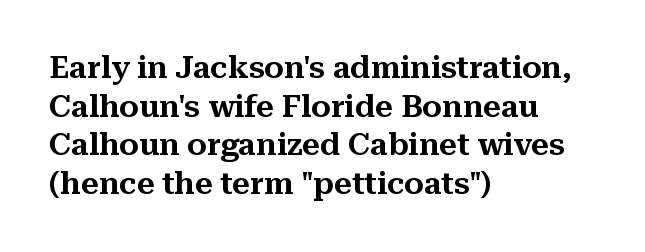
{"serif": "yes", "italic": "no", "width": "normal", "stroke_contrast": "medium", "x_height": "medium", "monospaced": "no", "underline": "no", "align": "left", "line_spacing": "normal", "line_spacing_ratio": 1.25, "letter_spacing": "normal", "letter_spacing_em": 0.0, "glyph_px": 31}
